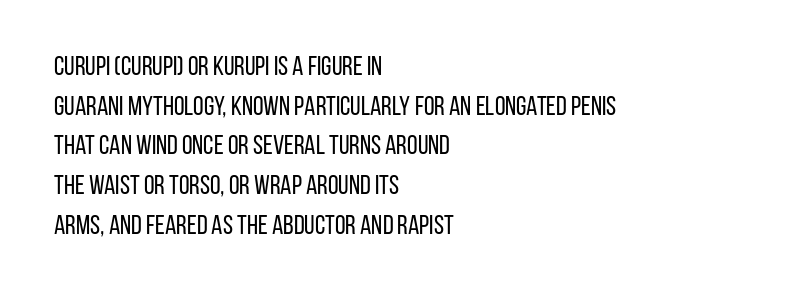
Q: Is the text bold? A: No.
Q: Is the text italic (slanted)? A: No, it is upright.
Q: Is the text underlined? A: No.
Q: How is the paragraph aligned? A: Left-aligned.
Q: Is the spacing between letters normal or unusually wide? A: Normal.
Q: Is the spacing between lines tight, normal or loose? A: Normal.
